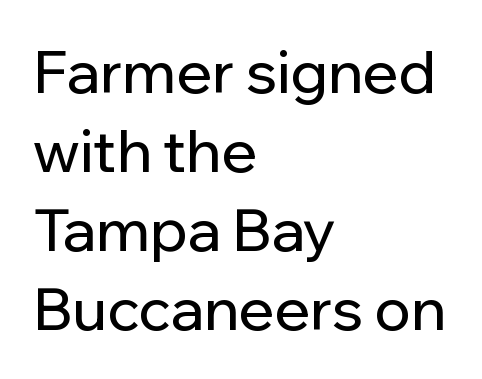
{"serif": "no", "italic": "no", "width": "normal", "stroke_contrast": "low", "x_height": "medium", "monospaced": "no", "underline": "no", "align": "left", "line_spacing": "normal", "line_spacing_ratio": 1.34, "letter_spacing": "normal", "letter_spacing_em": 0.0, "glyph_px": 59}
